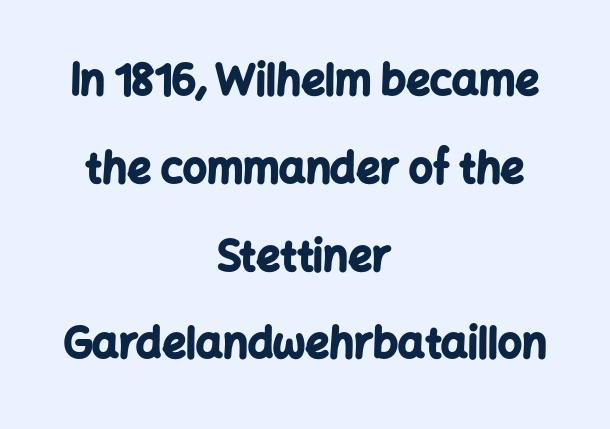
{"serif": "no", "italic": "no", "bold": "yes", "weight": "bold", "width": "normal", "stroke_contrast": "low", "x_height": "medium", "monospaced": "no", "underline": "no", "align": "center", "line_spacing": "loose", "line_spacing_ratio": 2.09, "letter_spacing": "normal", "letter_spacing_em": 0.0, "glyph_px": 42}
